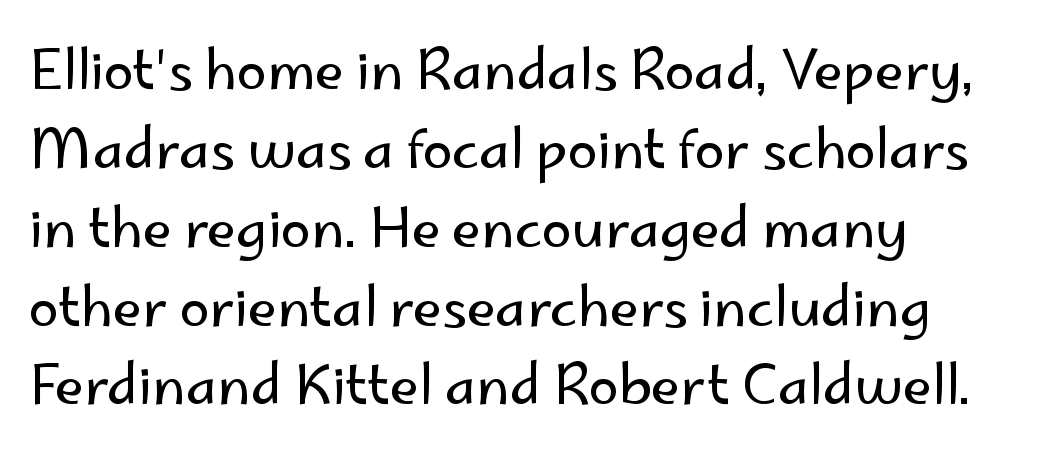
Do the letters lean? They stand straight. The strip under each line holds only bare page. These lines stack with their left ends in a neat column. Serifs: no, the terminals of the letterforms are clean. Stems and bowls with no extra thickness — not bold.
